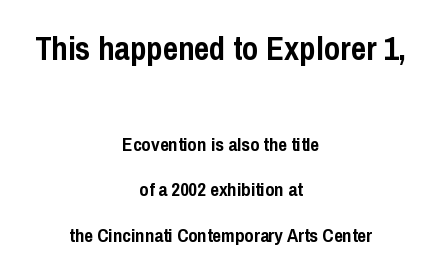
Type style note: lacks serifs. This rendering features lettering with no underline. Proportional: the letters do not fall into vertical columns. Whoever set this chose breathing room over compactness in the vertical rhythm. The text block is weighted toward neither margin, spreading evenly from the middle. The lettering holds an erect, upright posture throughout.
